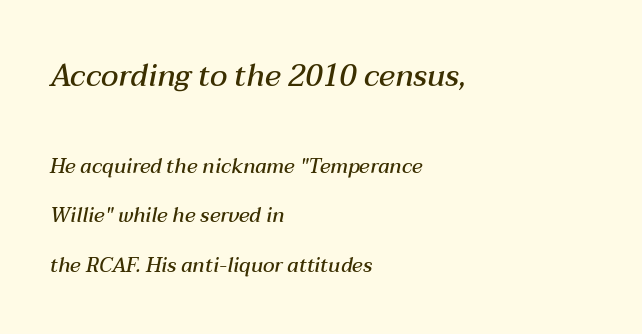
{"italic": "yes", "lean": "right", "slant_degrees": 12, "bold": "semi", "weight": "semibold", "width": "normal", "stroke_contrast": "medium", "x_height": "medium", "monospaced": "no", "underline": "no", "align": "left", "line_spacing": "loose", "line_spacing_ratio": 2.49, "letter_spacing": "normal", "letter_spacing_em": 0.0, "larger_block": "first", "size_ratio": 1.5, "glyph_px": 30}
